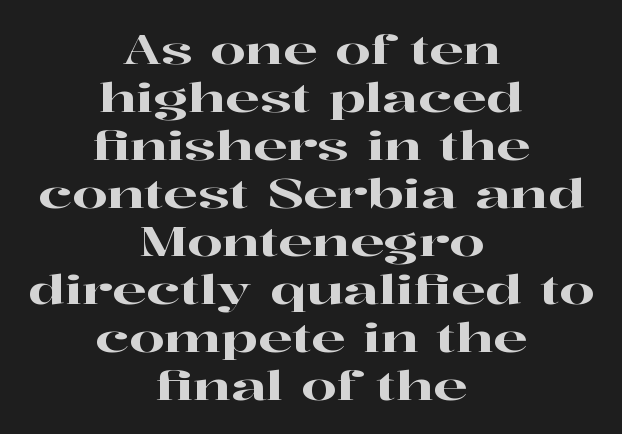
The image shows 40 px wide serif type, upright; set centered, line spacing 1.2x, normal letter spacing, not underlined; high stroke contrast and a medium x-height.
